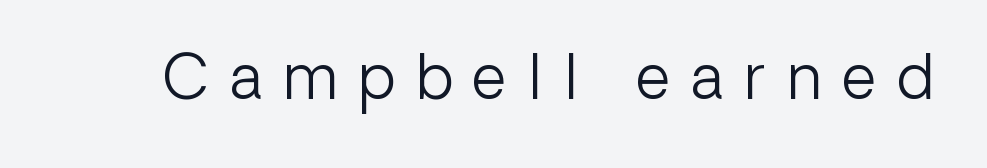
The image shows 60 px light sans-serif type, upright; set unusually wide letter spacing (+0.35 em), not underlined; low stroke contrast and a medium x-height.
